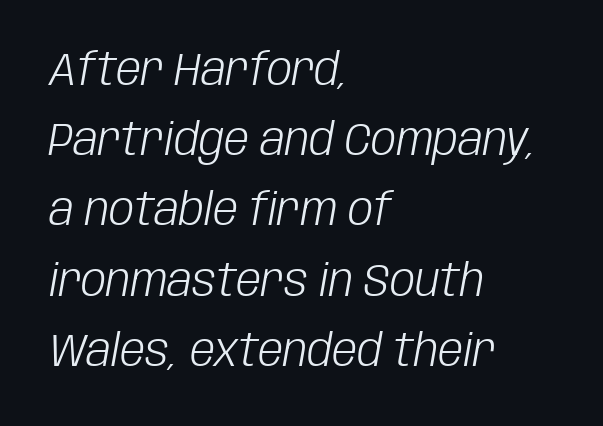
The image shows 45 px light, condensed type, italic (leaning right); set left-aligned, normal line spacing (1.56x), normal letter spacing, not underlined; low stroke contrast and a large x-height.
